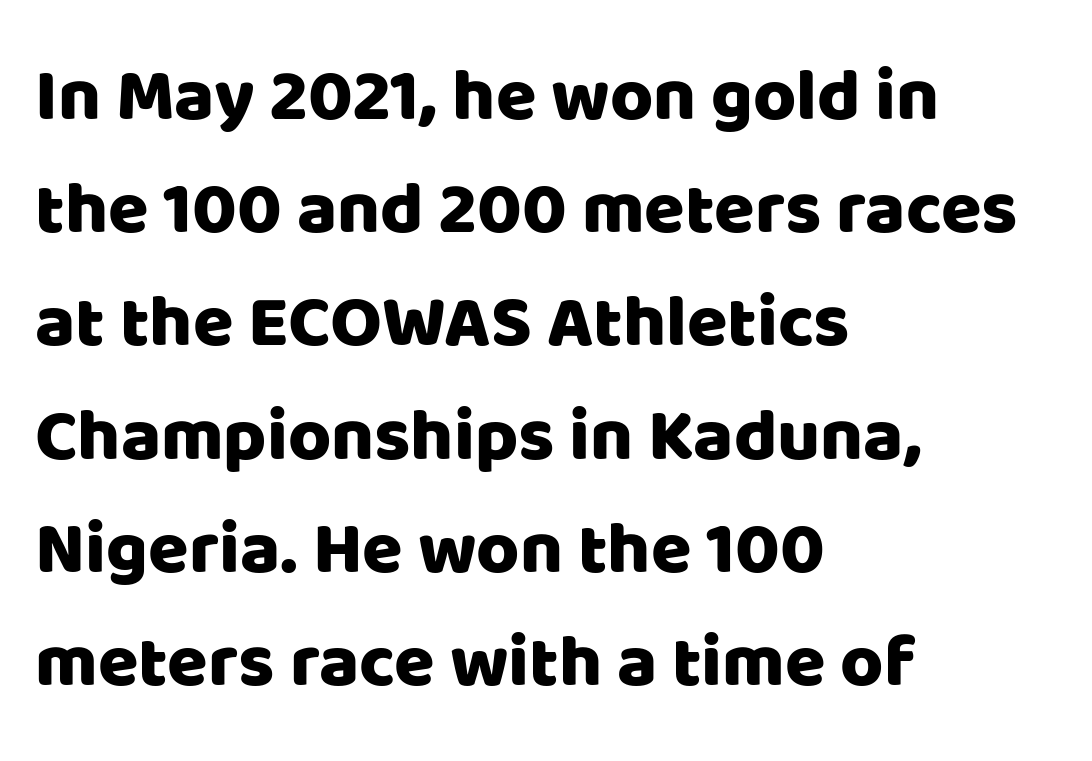
Q: Is the text italic (slanted)? A: No, it is upright.
Q: Is the typeface a serif or a sans-serif typeface? A: Sans-serif.
Q: Is the text underlined? A: No.
Q: How is the paragraph aligned? A: Left-aligned.
Q: Is the spacing between letters normal or unusually wide? A: Normal.
Q: Is the spacing between lines tight, normal or loose? A: Normal.
Q: Width (condensed, normal, or wide)? A: Normal.
Q: Stroke contrast? A: Low.
Q: x-height? A: Large.
Q: Monospaced? A: No.
